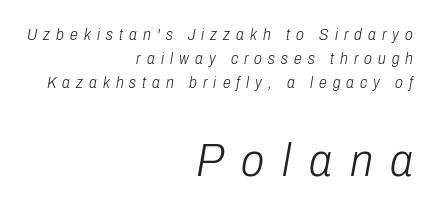
Italic: yes, the glyphs are oblique. The letters look calm and open, with moderate or lighter stems. Alignment: flush right. Type without underlining. Quick note: interline space is typical. Words appear elongated and porous because spacing is wide.
